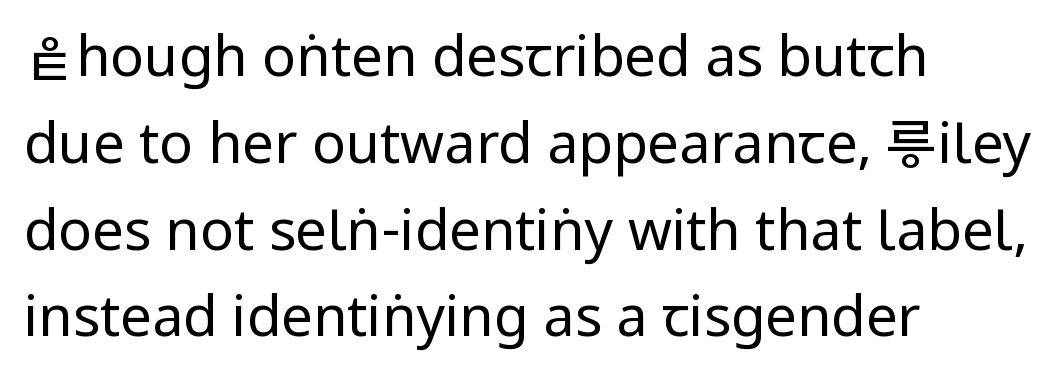
These lines stack with their left ends in a neat column. This reads as an unemphasized weight, regular at the heaviest. Compared with typical body copy, the letter spacing here is the same. The type sits square on the baseline with zero lean. The glyphs in this specimen are sans serif.
